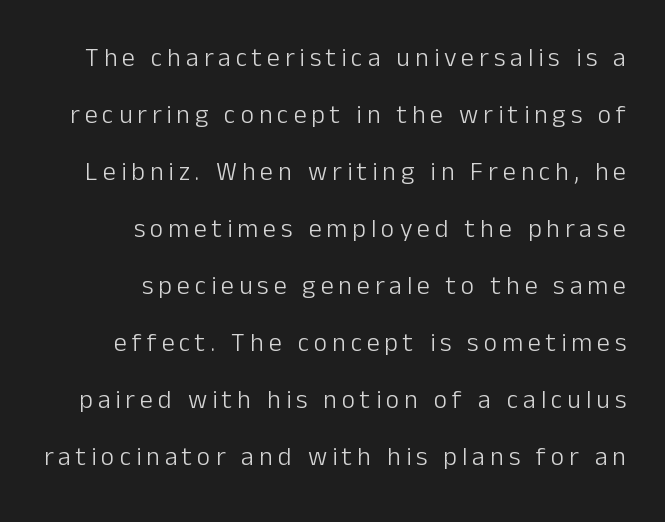
Q: Is the text bold? A: No.
Q: Is the text italic (slanted)? A: No, it is upright.
Q: Is the text underlined? A: No.
Q: How is the paragraph aligned? A: Right-aligned.
Q: Is the spacing between lines tight, normal or loose? A: Loose.
